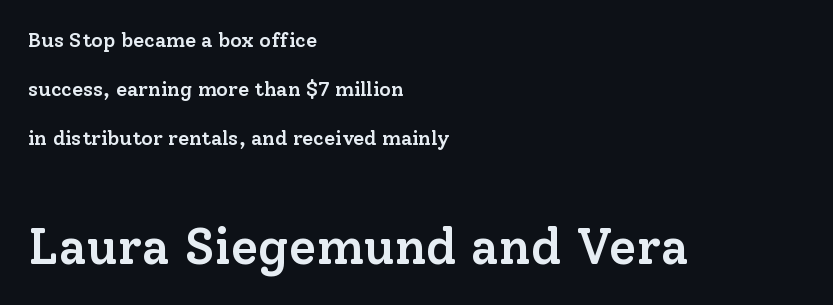
The image shows 50 px semibold serif type, upright; set left-aligned, loose line spacing (2.46x), normal letter spacing, not underlined; the second (bottom) block is 2.5x larger; low stroke contrast and a medium x-height.
